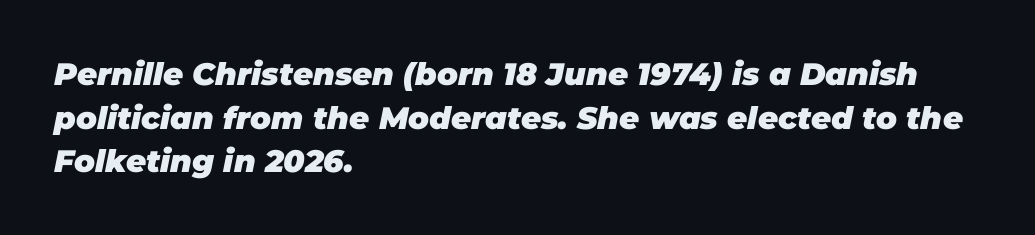
Q: Is the text bold? A: Yes.
Q: Is the text italic (slanted)? A: Yes, it leans right by about 11 degrees.
Q: Is the text underlined? A: No.
Q: How is the paragraph aligned? A: Left-aligned.
Q: Is the spacing between letters normal or unusually wide? A: Normal.
Q: Is the spacing between lines tight, normal or loose? A: Normal.
Q: Width (condensed, normal, or wide)? A: Normal.
Q: Stroke contrast? A: Low.
Q: x-height? A: Large.
Q: Monospaced? A: No.
